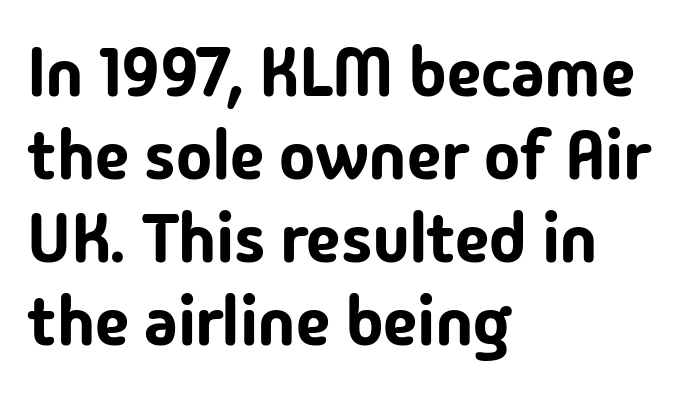
{"serif": "no", "italic": "no", "width": "normal", "stroke_contrast": "low", "x_height": "medium", "monospaced": "no", "underline": "no", "align": "left", "line_spacing_ratio": 1.22, "letter_spacing": "normal", "letter_spacing_em": 0.0, "glyph_px": 68}
